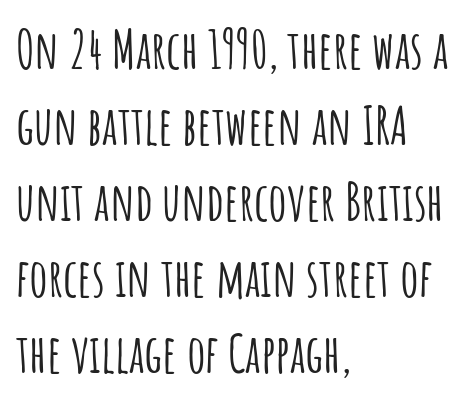
The passage shown is typed in a proportional face where columns would drift. It's the straight-up-and-down kind of type. Has an underline been added? It has not. Caption: standard tracking, unaltered. Horizontally, the lines are justified to the leading edge only.
